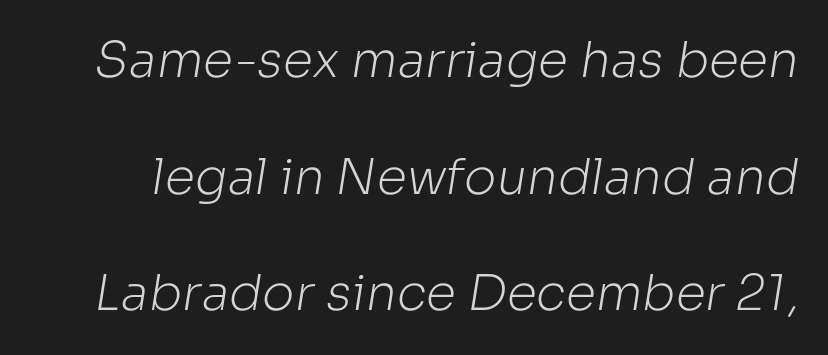
Default kerning and tracking; the words read as compact shapes. Check the space under the baseline: it is left empty. The designer went with a sans here, leaving each stem footless. Summary of vertical rhythm: relaxed, with wide interline spacing. The passage shown is not bold in any degree. You could not count columns in this text — the font is proportionally spaced.
